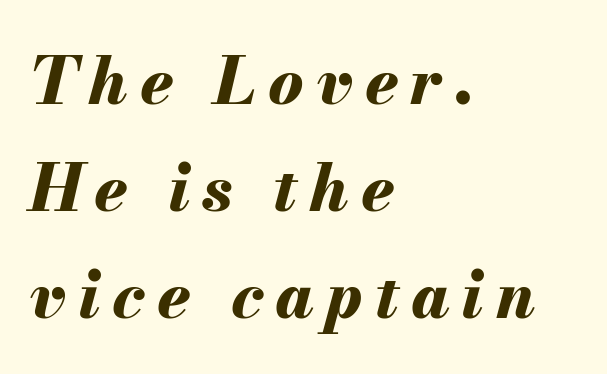
Heavy, bold letterforms. Characters are canted at an angle relative to the baseline's perpendicular. Here the designer chose a conventional face with non-uniform glyph widths. The lines in this sample share a left origin and differ only in where they stop. Beneath every word, the page is bare. The leading is moderate, giving the passage an even texture.
